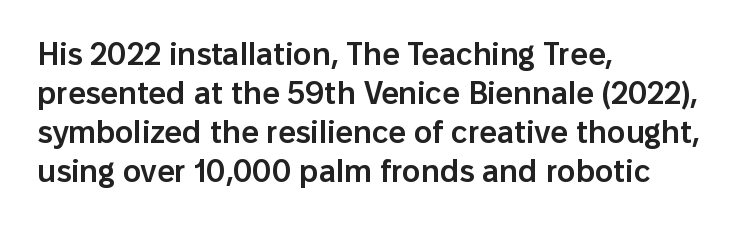
The image shows 31 px semibold sans-serif type, upright; set left-aligned, normal line spacing (1.26x), normal letter spacing, not underlined; low stroke contrast and a medium x-height.
